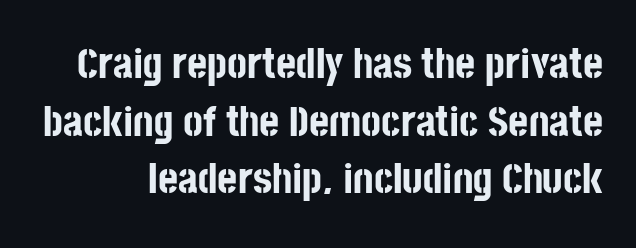
{"serif": "no", "italic": "no", "bold": "yes", "weight": "bold", "width": "condensed", "stroke_contrast": "low", "x_height": "large", "monospaced": "no", "underline": "no", "line_spacing": "normal", "line_spacing_ratio": 1.34, "letter_spacing": "normal", "letter_spacing_em": 0.0, "glyph_px": 43}
